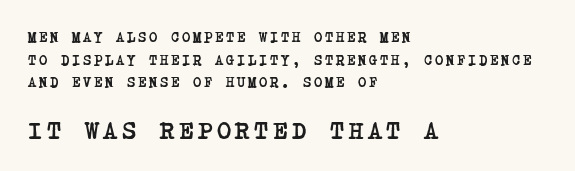
{"bold": "yes", "underline": "no", "align": "left", "line_spacing": "normal", "line_spacing_ratio": 1.61, "letter_spacing": "wide", "letter_spacing_em": 0.2, "larger_block": "second", "size_ratio": 1.71, "glyph_px": 24}
